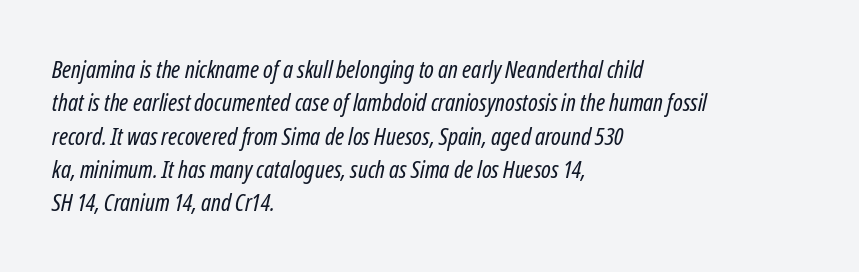
Q: Is the text bold? A: No.
Q: Is the text italic (slanted)? A: Yes, it leans right by about 12 degrees.
Q: Is the text underlined? A: No.
Q: How is the paragraph aligned? A: Left-aligned.
Q: Is the spacing between letters normal or unusually wide? A: Normal.
Q: Is the spacing between lines tight, normal or loose? A: Normal.
